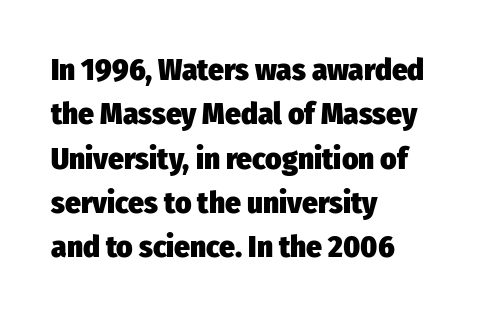
{"serif": "no", "italic": "no", "bold": "yes", "weight": "heavy", "width": "condensed", "stroke_contrast": "low", "x_height": "medium", "monospaced": "no", "underline": "no", "align": "left", "line_spacing": "normal", "line_spacing_ratio": 1.43, "letter_spacing": "normal", "letter_spacing_em": 0.0, "glyph_px": 31}
